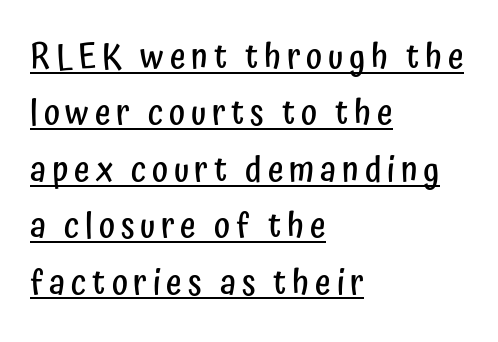
Note the varied advance widths — an 'i' is clearly narrower than an 'm'. Letterform terminals end flat and unadorned throughout the passage. Set as a demibold, roughly 600 on the weight scale. The ragged edge is on the right, which tells us the setting is flush left. The typesetter has applied underlining to the passage shown.
